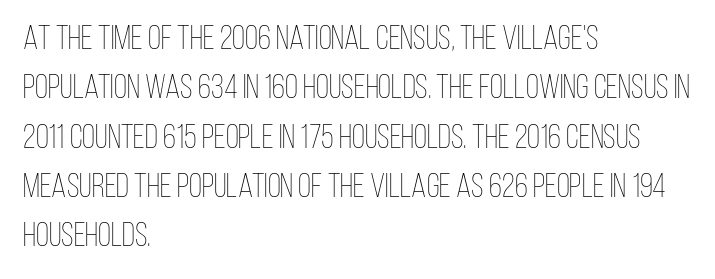
Caption: face not bold, strokes unweighted. Vertically, the passage feels balanced, rows spaced as you'd expect. The letters advance in unequal steps, a hallmark of proportional type. The font's upright variant was chosen for this text. The strip under each line holds only bare page. Caption: standard tracking, unaltered.
